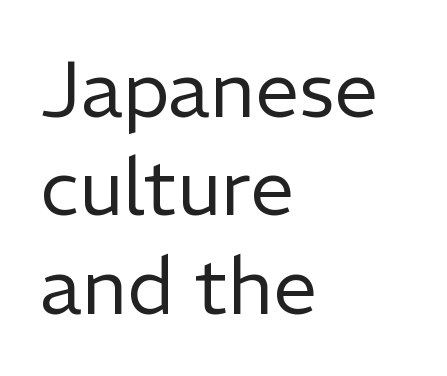
{"serif": "no", "italic": "no", "bold": "no", "weight": "regular", "width": "normal", "stroke_contrast": "low", "x_height": "medium", "monospaced": "no", "underline": "no", "align": "left", "line_spacing": "normal", "line_spacing_ratio": 1.26, "letter_spacing": "normal", "letter_spacing_em": 0.0, "glyph_px": 78}
